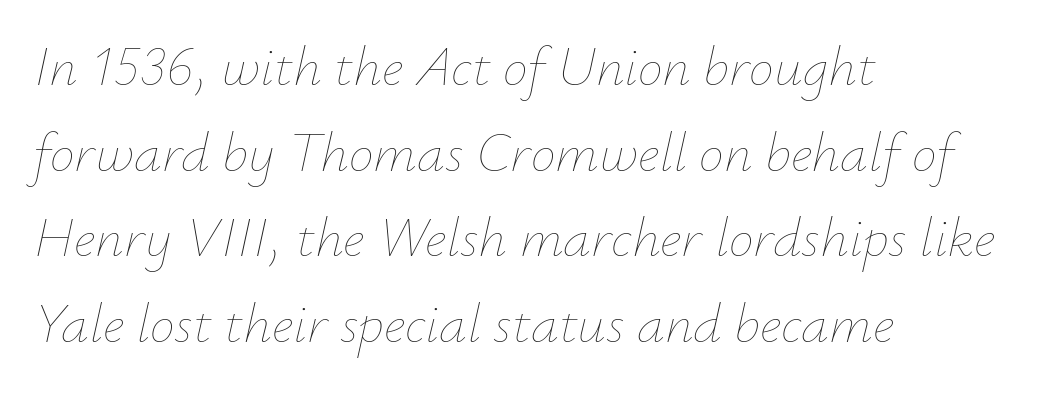
These lines sit exactly where default settings would place them. The face used here is proportionally spaced, like ordinary book or web type. The lines in this sample share a left origin and differ only in where they stop. You can tell it's italic because the verticals aren't actually vertical.
